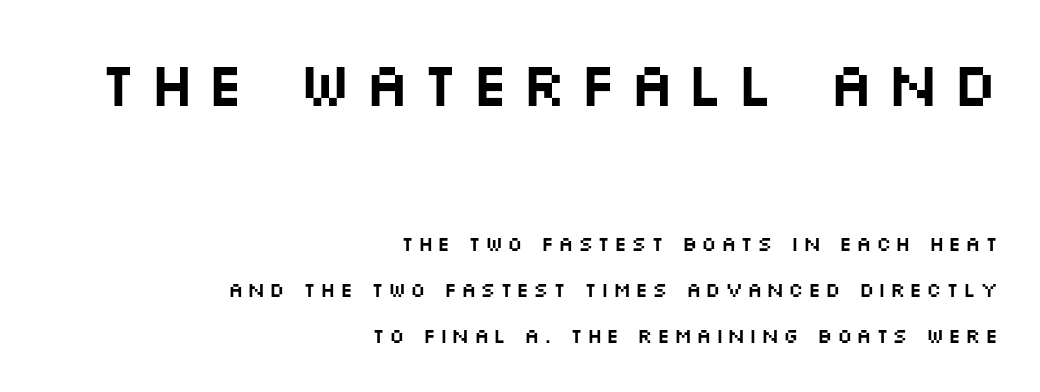
The image shows 62 px wide sans-serif type, upright; set right-aligned, loose line spacing (2.21x), not underlined; the first (top) block is 2.95x larger; medium stroke contrast and a large x-height.
